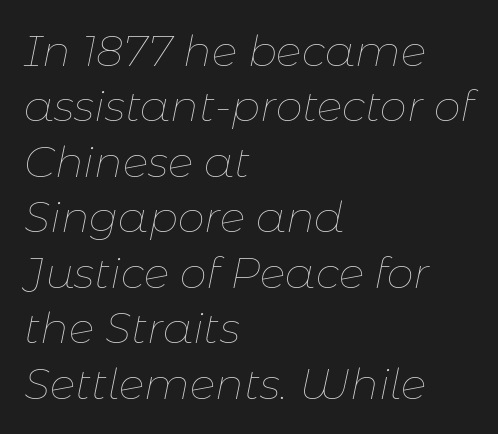
The image shows 43 px thin type, italic (leaning right); set left-aligned, normal line spacing (1.29x), normal letter spacing, not underlined; low stroke contrast and a medium x-height.
